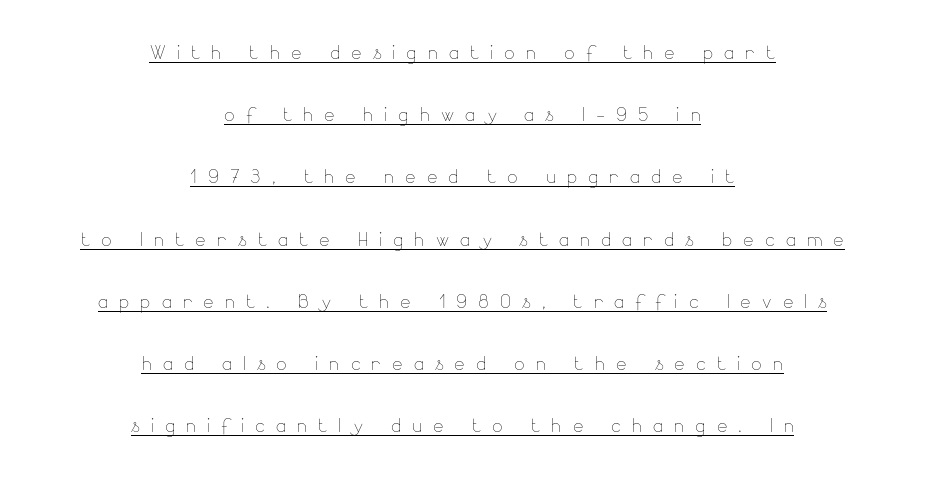
The image shows 25 px text type, upright; set centered, loose line spacing (2.49x), unusually wide letter spacing (+0.44 em), underlined.
